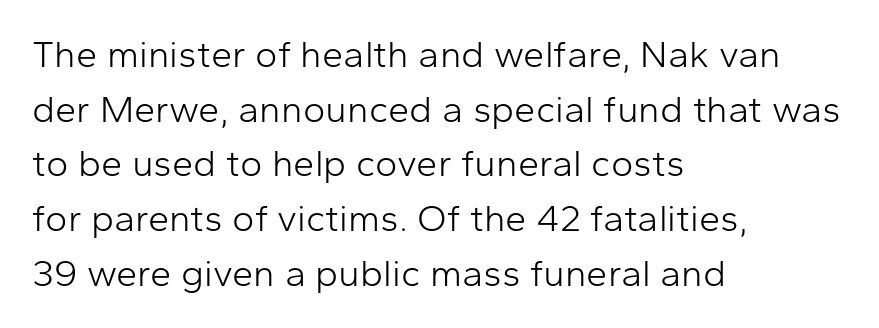
This sample has the flowing, uneven cadence of proportional lettering. Whoever set this chose a conventional vertical rhythm. Typeset ragged right — the left edge is the straight one. The typography opts for an upright posture over an oblique one. Spacing between characters is what you'd get straight out of the box.
